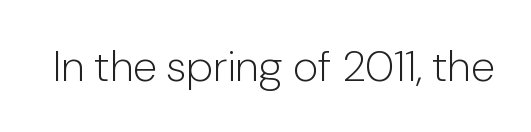
The passage shown is typed in a proportional face where columns would drift. In terms of letterform style, serifs are entirely absent. Decoration check: the copy has no underline. This is not heavy type; no bold has been used.
